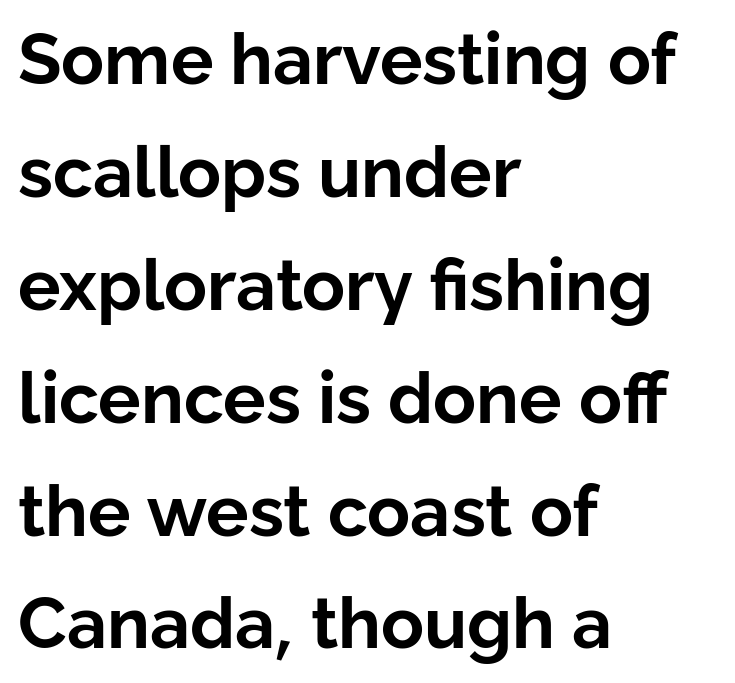
Note the varied advance widths — an 'i' is clearly narrower than an 'm'. Unmarked baselines from the first word to the last. Is the letter spacing exaggerated? No — it looks like the ordinary default. Leading matches the norm, producing a regular column. The passage is arranged the way most books set body copy — flush left. A full-strength bold gives these letters their thick strokes.
